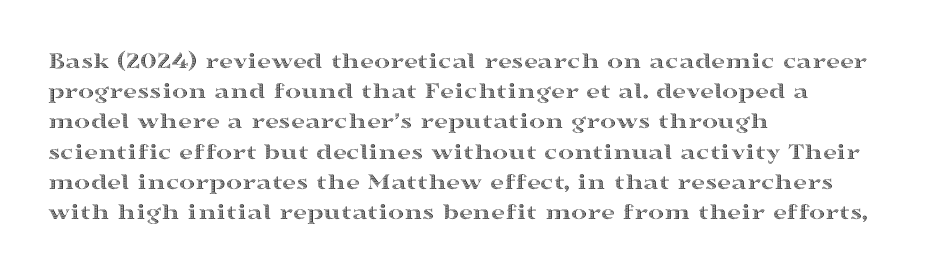
The image shows 24 px text type, upright; set left-aligned, normal line spacing (1.26x), normal letter spacing, not underlined.
